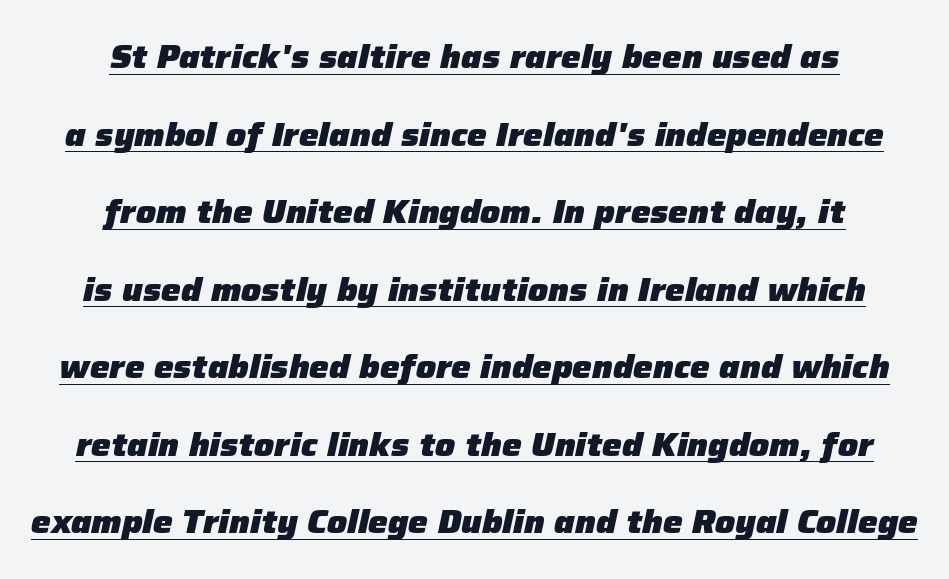
Q: Is the text bold? A: Yes.
Q: Is the text italic (slanted)? A: Yes, it leans right by about 12 degrees.
Q: Is the text underlined? A: Yes.
Q: How is the paragraph aligned? A: Centered.
Q: Is the spacing between letters normal or unusually wide? A: Normal.
Q: Is the spacing between lines tight, normal or loose? A: Loose.
Q: Width (condensed, normal, or wide)? A: Normal.
Q: Stroke contrast? A: Low.
Q: x-height? A: Medium.
Q: Monospaced? A: No.
